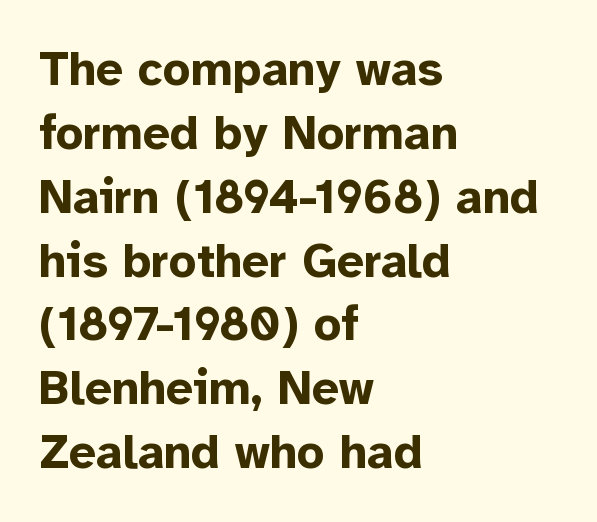
{"serif": "no", "italic": "no", "bold": "yes", "weight": "bold", "width": "normal", "stroke_contrast": "low", "x_height": "medium", "monospaced": "no", "underline": "no", "align": "left", "line_spacing": "normal", "line_spacing_ratio": 1.33, "letter_spacing": "normal", "letter_spacing_em": 0.0, "glyph_px": 48}
